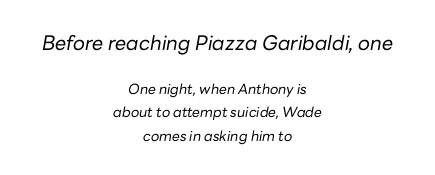
{"italic": "yes", "lean": "right", "slant_degrees": 10, "bold": "no", "underline": "no", "align": "center", "line_spacing": "normal", "line_spacing_ratio": 1.69, "letter_spacing": "normal", "letter_spacing_em": 0.0, "larger_block": "first", "size_ratio": 1.43, "glyph_px": 20}
